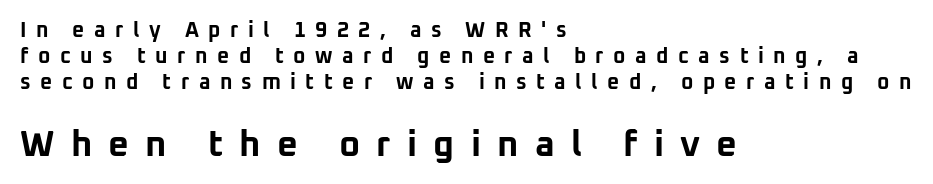
Q: Is the text bold? A: Yes.
Q: Is the text italic (slanted)? A: No, it is upright.
Q: Is the typeface a serif or a sans-serif typeface? A: Sans-serif.
Q: Is the text underlined? A: No.
Q: How is the paragraph aligned? A: Left-aligned.
Q: Is the spacing between letters normal or unusually wide? A: Unusually wide.
Q: Which block of text is set in a larger size, the first (top) or the second (bottom)? A: The second (bottom) one.
Q: Width (condensed, normal, or wide)? A: Normal.
Q: Stroke contrast? A: Low.
Q: x-height? A: Medium.
Q: Monospaced? A: No.
